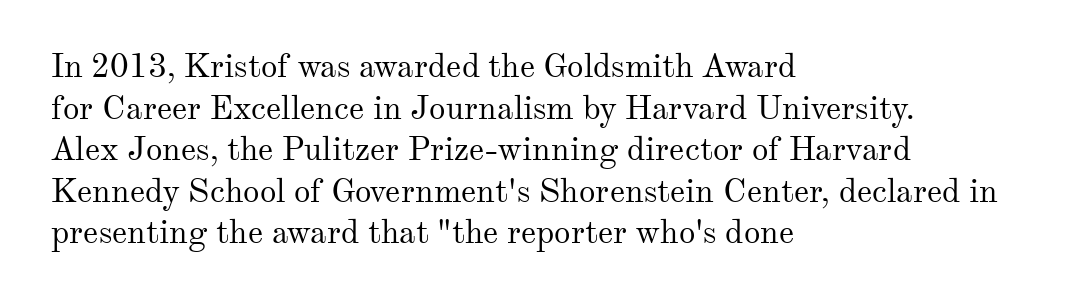
{"serif": "yes", "italic": "no", "bold": "no", "weight": "regular", "width": "normal", "stroke_contrast": "medium", "x_height": "small", "monospaced": "no", "underline": "no", "align": "left", "line_spacing": "normal", "line_spacing_ratio": 1.26, "letter_spacing": "normal", "letter_spacing_em": 0.0, "glyph_px": 33}
